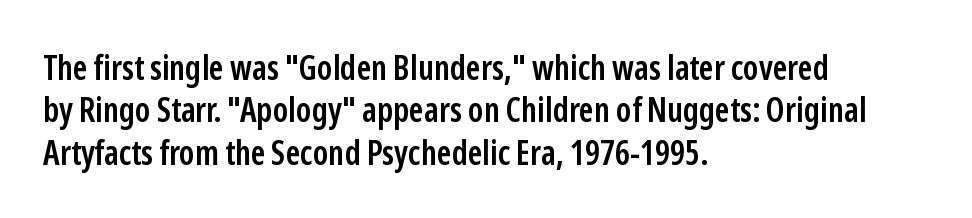
In terms of letterspacing, this is plain default setting. Semibold letterforms, between regular and bold. These lines stack with their left ends in a neat column. Decoration check: the copy has no underline. Notice how descenders clear the ascenders below comfortably — that's standard leading. The letters advance in unequal steps, a hallmark of proportional type.
